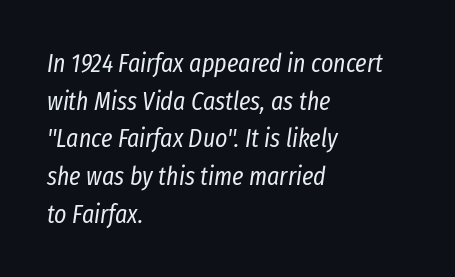
{"italic": "yes", "lean": "right", "slant_degrees": 8, "bold": "no", "underline": "no", "align": "left", "line_spacing": "normal", "line_spacing_ratio": 1.45, "letter_spacing": "normal", "letter_spacing_em": 0.0, "glyph_px": 26}
